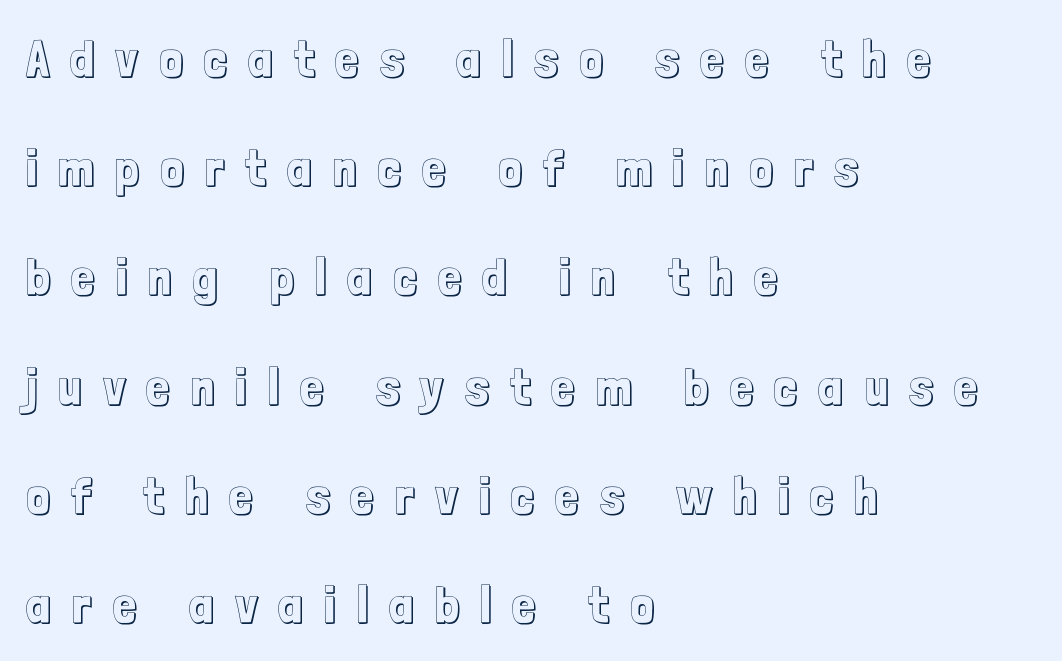
Q: Is the text italic (slanted)? A: No, it is upright.
Q: Is the text underlined? A: No.
Q: How is the paragraph aligned? A: Left-aligned.
Q: Is the spacing between letters normal or unusually wide? A: Unusually wide.
Q: Is the spacing between lines tight, normal or loose? A: Loose.
Q: Width (condensed, normal, or wide)? A: Condensed.
Q: x-height? A: Medium.
Q: Monospaced? A: No.
